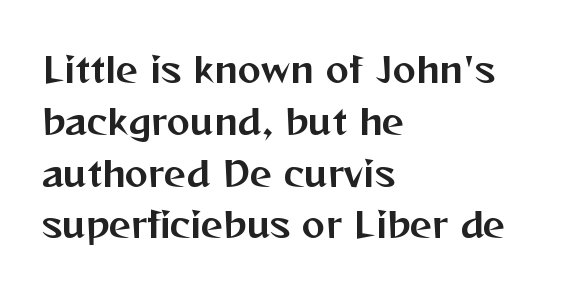
Rows of type keep a routine distance in the vertical direction. Here the designer chose a conventional face with non-uniform glyph widths. What stands out about the letter spacing? Nothing — it is the standard amount. This is roman type, the default non-slanted kind. The lines are quadded left.
